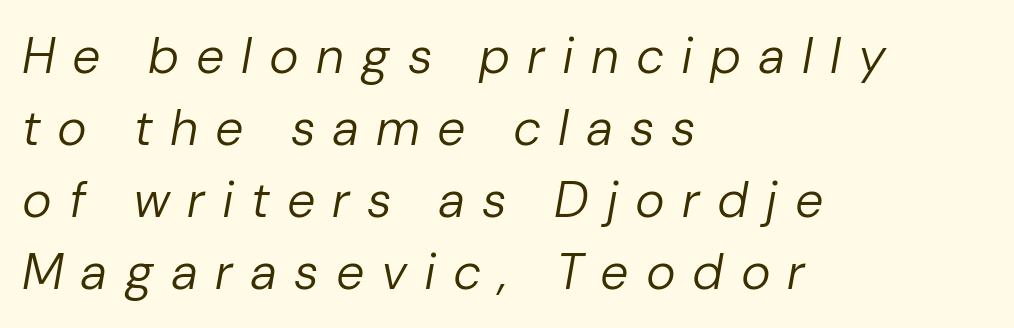
Does the lettering tilt? It does — this is italic. Rows of type keep a routine distance in the vertical direction. This is not heavy type; no bold has been used. Type without underlining. Proportional: the letters do not fall into vertical columns.
